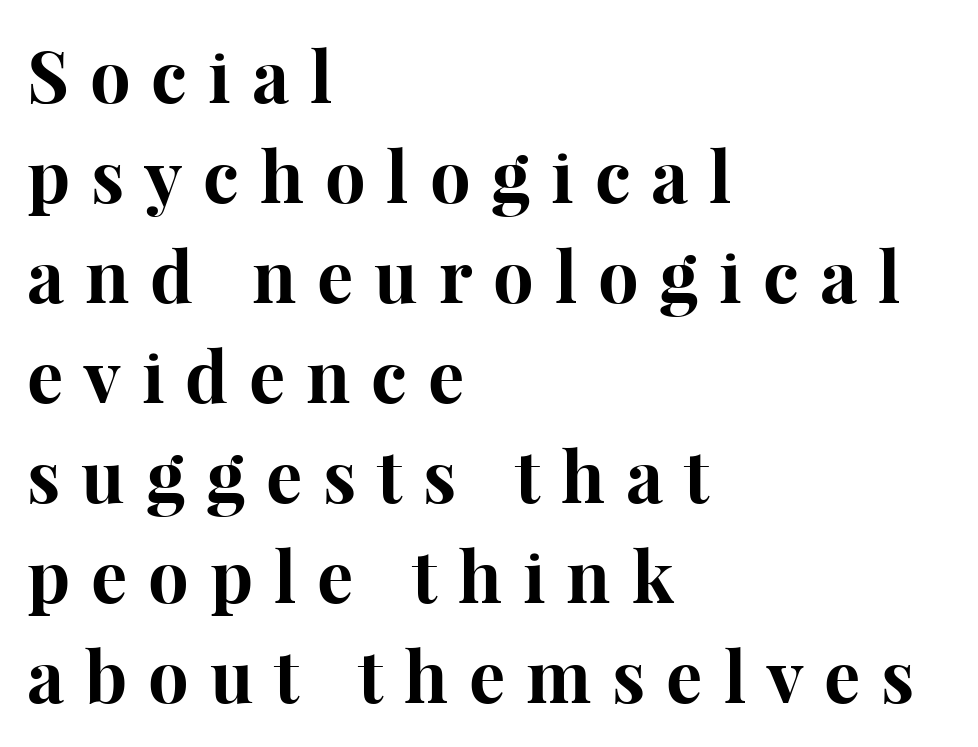
Note the varied advance widths — an 'i' is clearly narrower than an 'm'. Is this a sans? No — the strokes have serifs. The type is letterspaced generously, with wide tracking. On the weight axis this lands at bold, roughly 700.
